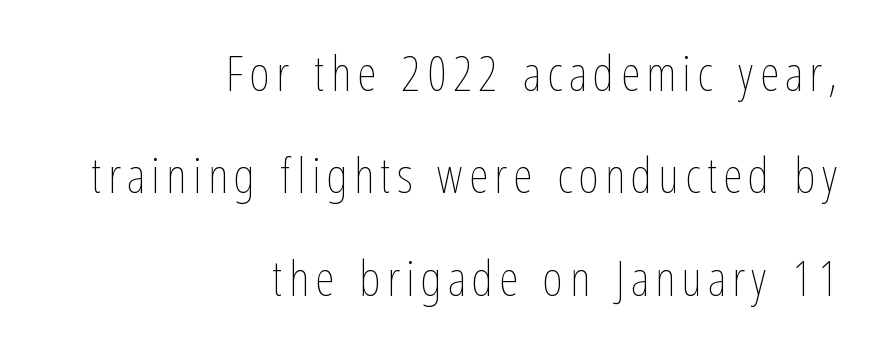
{"italic": "no", "bold": "no", "weight": "thin", "width": "condensed", "stroke_contrast": "low", "x_height": "medium", "monospaced": "no", "underline": "no", "align": "right", "line_spacing": "loose", "line_spacing_ratio": 2.09, "glyph_px": 49}
